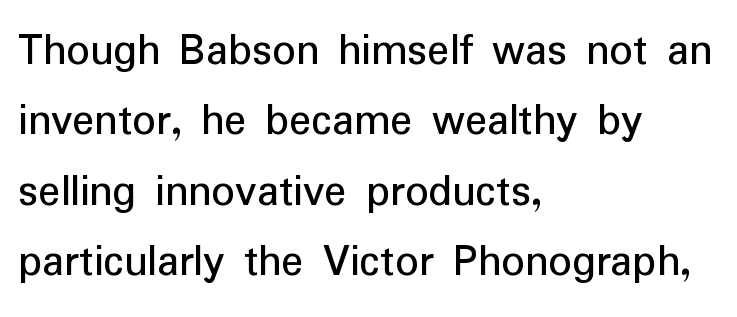
The image shows 46 px regular-weight sans-serif type, upright; set left-aligned, normal line spacing (1.53x), normal letter spacing, not underlined; low stroke contrast and a medium x-height.
